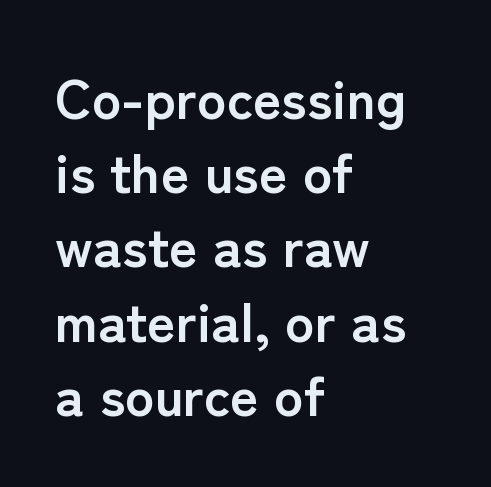
Q: Is the text bold? A: Yes.
Q: Is the text italic (slanted)? A: No, it is upright.
Q: Is the typeface a serif or a sans-serif typeface? A: Sans-serif.
Q: Is the text underlined? A: No.
Q: How is the paragraph aligned? A: Left-aligned.
Q: Is the spacing between letters normal or unusually wide? A: Normal.
Q: Is the spacing between lines tight, normal or loose? A: Normal.
Q: Width (condensed, normal, or wide)? A: Normal.
Q: Stroke contrast? A: Low.
Q: x-height? A: Medium.
Q: Monospaced? A: No.
